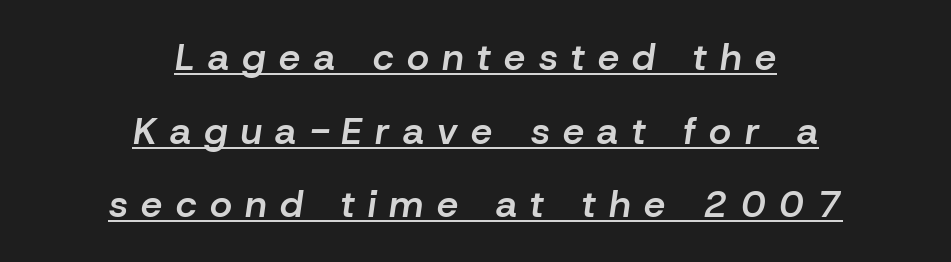
Casual observation: everything's sitting right in the middle. You could only call the tracking loose — the letters float apart. Rendered with sloped, italic letterforms. Notice the strokes are somewhat thickened but not fully heavy: this is a semibold.
